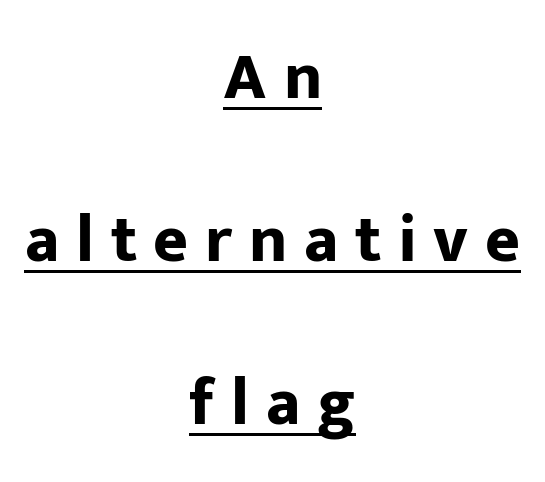
Q: Is the text bold? A: Yes.
Q: Is the text italic (slanted)? A: No, it is upright.
Q: Is the typeface a serif or a sans-serif typeface? A: Sans-serif.
Q: Is the text underlined? A: Yes.
Q: How is the paragraph aligned? A: Centered.
Q: Is the spacing between letters normal or unusually wide? A: Unusually wide.
Q: Is the spacing between lines tight, normal or loose? A: Loose.
Q: Width (condensed, normal, or wide)? A: Normal.
Q: Stroke contrast? A: Low.
Q: x-height? A: Medium.
Q: Monospaced? A: No.
